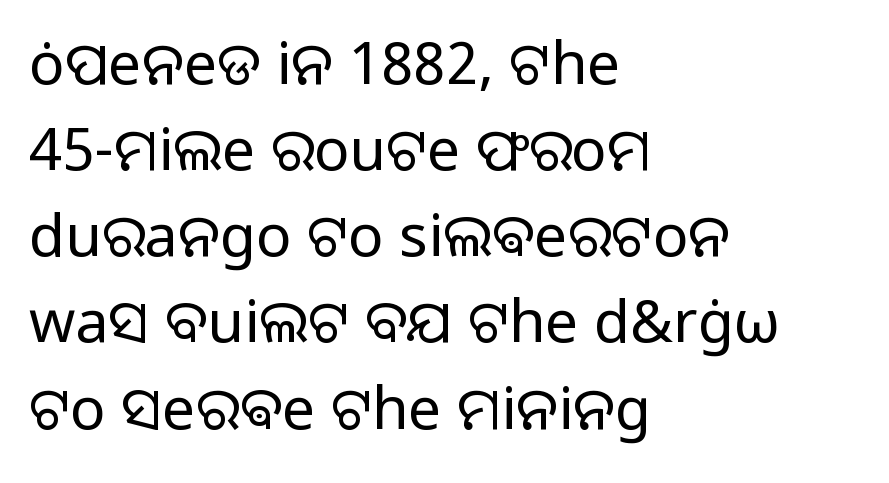
Short note: letters normally spaced. Decoration check: the copy has no underline. The face used here is proportionally spaced, like ordinary book or web type. Line spacing here is normal.
